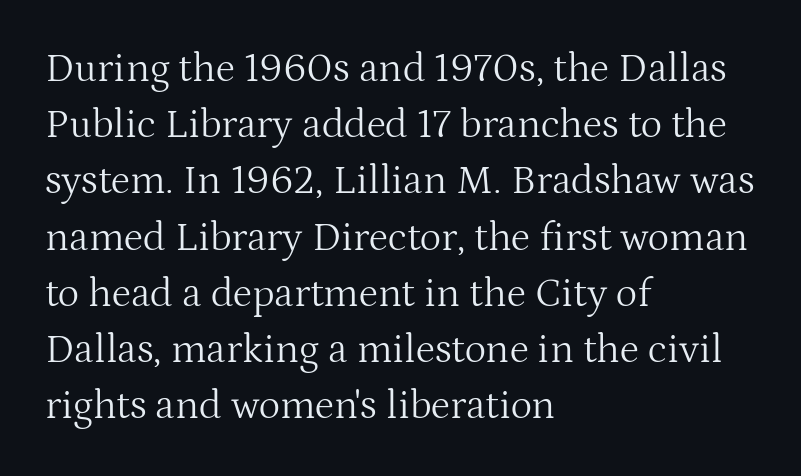
Q: Is the text bold? A: No.
Q: Is the text italic (slanted)? A: No, it is upright.
Q: Is the typeface a serif or a sans-serif typeface? A: Serif.
Q: Is the text underlined? A: No.
Q: How is the paragraph aligned? A: Left-aligned.
Q: Is the spacing between letters normal or unusually wide? A: Normal.
Q: Is the spacing between lines tight, normal or loose? A: Normal.
Q: Width (condensed, normal, or wide)? A: Normal.
Q: Stroke contrast? A: Medium.
Q: x-height? A: Medium.
Q: Monospaced? A: No.
